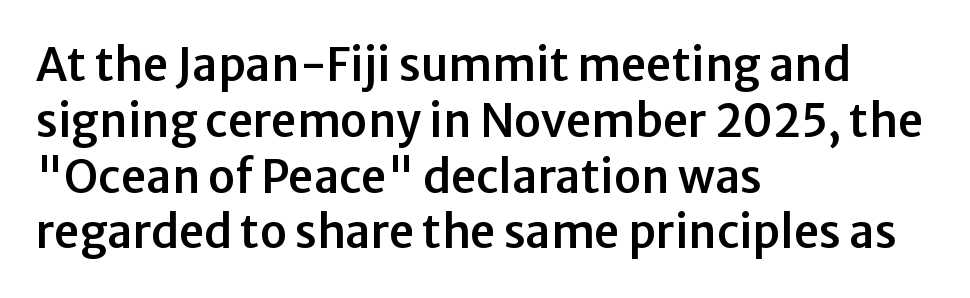
{"serif": "no", "italic": "no", "width": "normal", "stroke_contrast": "low", "x_height": "medium", "monospaced": "no", "underline": "no", "align": "left", "line_spacing_ratio": 1.24, "letter_spacing": "normal", "letter_spacing_em": 0.0, "glyph_px": 45}
